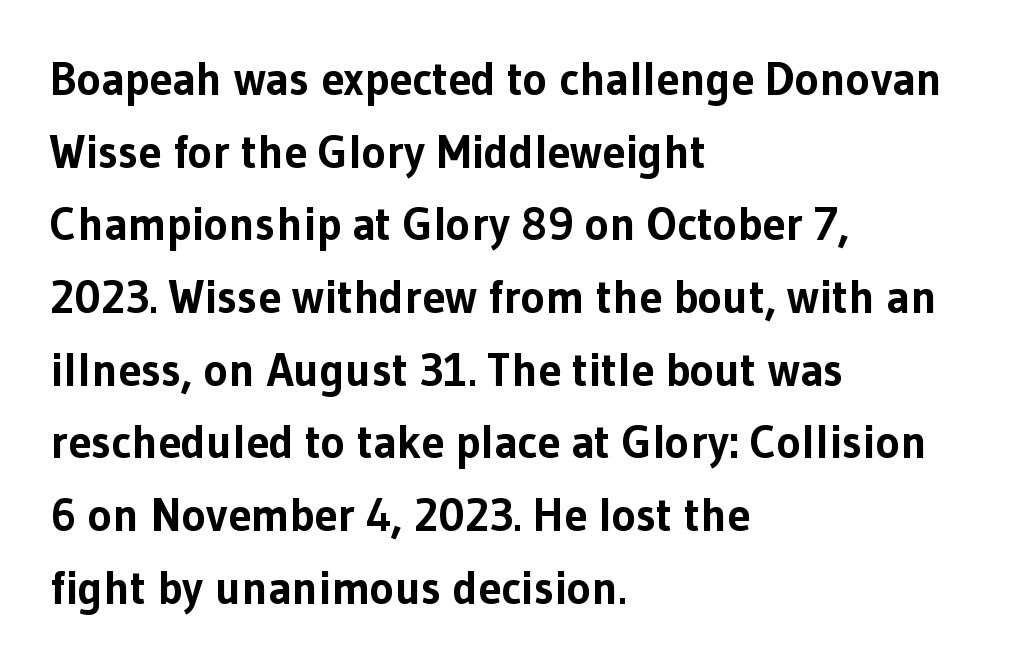
Character widths vary here, with narrow letters taking less room than wide ones. Letterform terminals end flat and unadorned throughout the passage. This sample uses plain, unmodified letter spacing. The passage shown is emphatically bold.
